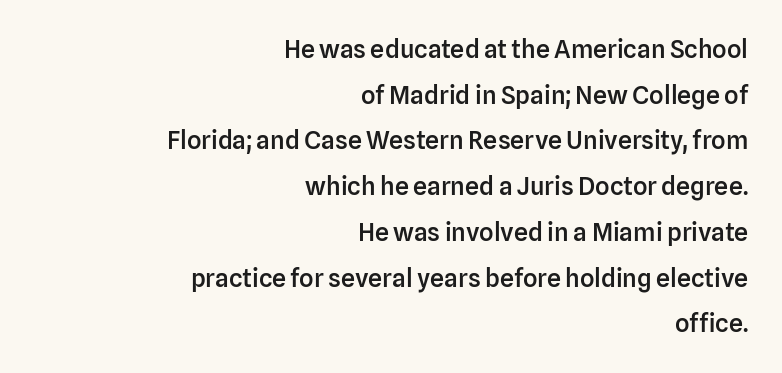
The image shows 25 px text type, upright; set right-aligned, line spacing 1.83x, normal letter spacing, not underlined.
